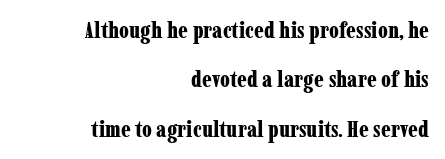
{"italic": "no", "bold": "yes", "underline": "no", "align": "right", "line_spacing": "loose", "line_spacing_ratio": 2.15, "letter_spacing": "normal", "letter_spacing_em": 0.0, "glyph_px": 23}
